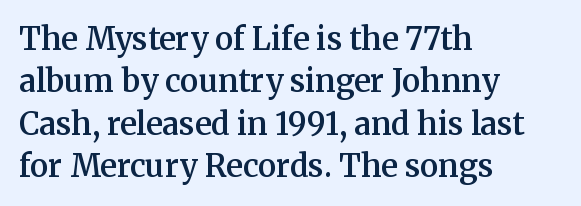
Q: Is the text bold? A: Semi-bold.
Q: Is the text italic (slanted)? A: No, it is upright.
Q: Is the typeface a serif or a sans-serif typeface? A: Serif.
Q: Is the text underlined? A: No.
Q: How is the paragraph aligned? A: Left-aligned.
Q: Is the spacing between letters normal or unusually wide? A: Normal.
Q: Is the spacing between lines tight, normal or loose? A: Normal.
Q: Width (condensed, normal, or wide)? A: Normal.
Q: Stroke contrast? A: Medium.
Q: x-height? A: Medium.
Q: Monospaced? A: No.
